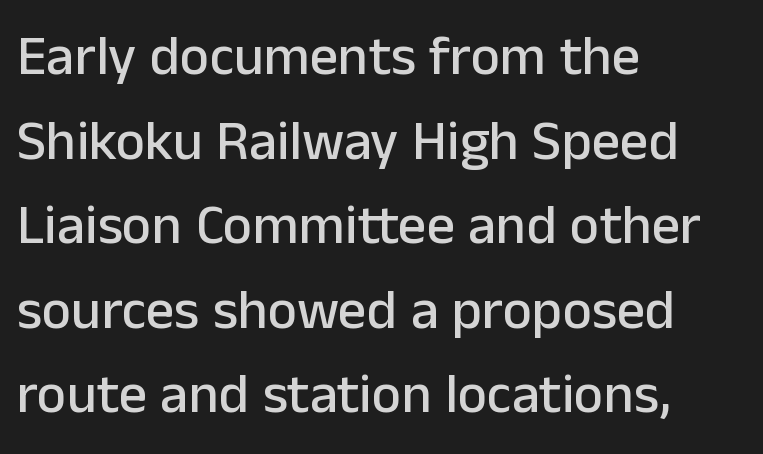
The lines sit at an ordinary, default distance from one another. The lettering holds an erect, upright posture throughout. Underlining? Definitely not there. Line beginnings align vertically; line endings do not. This rendering leaves character spacing at its baseline value. Serif or sans? Sans — the stroke terminals are bare.
